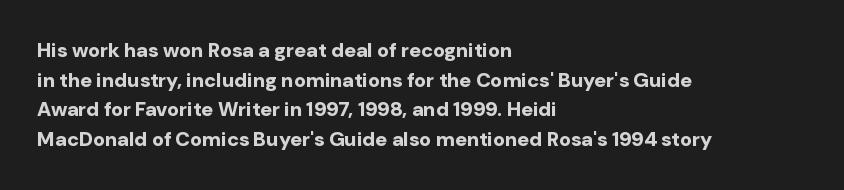
{"italic": "no", "bold": "yes", "underline": "no", "align": "left", "line_spacing": "normal", "line_spacing_ratio": 1.48, "letter_spacing": "normal", "letter_spacing_em": 0.0, "glyph_px": 20}
